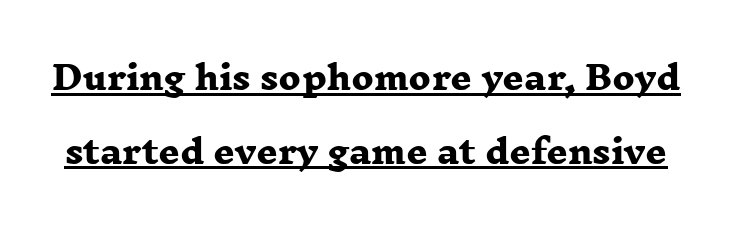
Q: Is the text bold? A: Yes.
Q: Is the typeface a serif or a sans-serif typeface? A: Serif.
Q: Is the text underlined? A: Yes.
Q: Is the spacing between letters normal or unusually wide? A: Normal.
Q: Is the spacing between lines tight, normal or loose? A: Loose.
Q: Width (condensed, normal, or wide)? A: Wide.
Q: Stroke contrast? A: Low.
Q: x-height? A: Medium.
Q: Monospaced? A: No.
